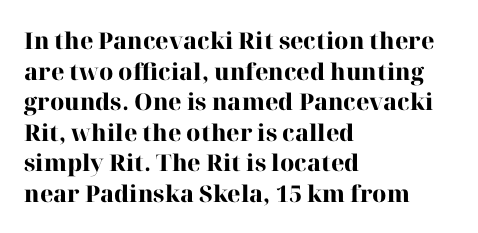
The image shows 23 px bold type, upright; set left-aligned, normal line spacing (1.33x), normal letter spacing, not underlined.
